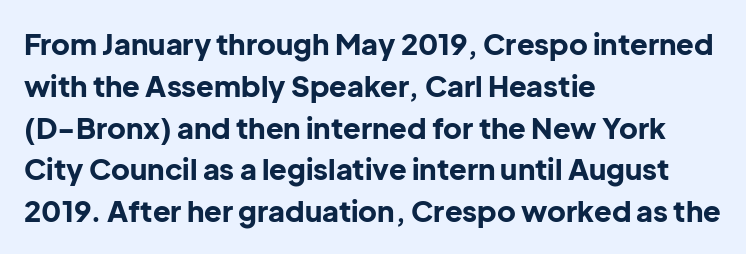
{"serif": "no", "italic": "no", "bold": "yes", "weight": "bold", "width": "normal", "stroke_contrast": "low", "x_height": "medium", "monospaced": "no", "underline": "no", "align": "left", "line_spacing": "normal", "line_spacing_ratio": 1.44, "letter_spacing": "normal", "letter_spacing_em": 0.0, "glyph_px": 29}
